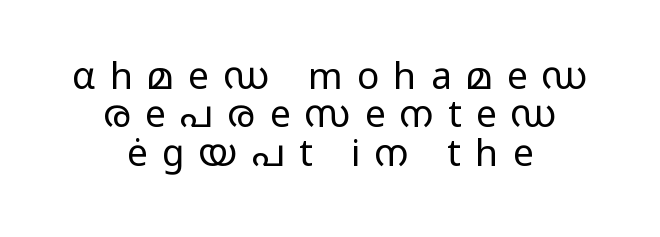
Q: Is the text bold? A: No.
Q: Is the text italic (slanted)? A: No, it is upright.
Q: Is the typeface a serif or a sans-serif typeface? A: Sans-serif.
Q: Is the text underlined? A: No.
Q: How is the paragraph aligned? A: Centered.
Q: Is the spacing between letters normal or unusually wide? A: Unusually wide.
Q: Is the spacing between lines tight, normal or loose? A: Tight.
Q: Width (condensed, normal, or wide)? A: Wide.
Q: Stroke contrast? A: Low.
Q: x-height? A: Medium.
Q: Monospaced? A: No.
